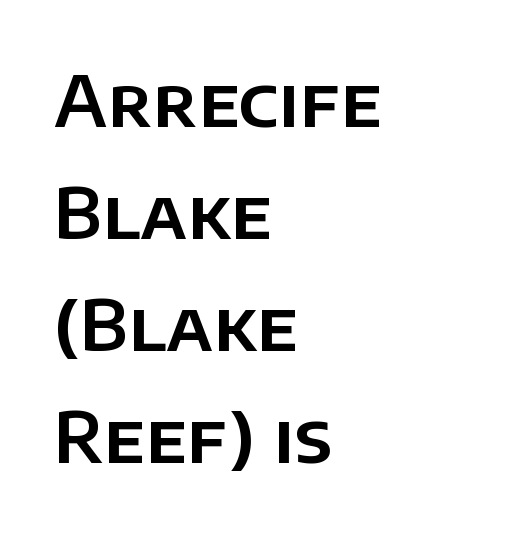
The image shows 70 px sans-serif type, upright; set left-aligned, normal line spacing (1.6x), normal letter spacing, not underlined; low stroke contrast and a large x-height.
